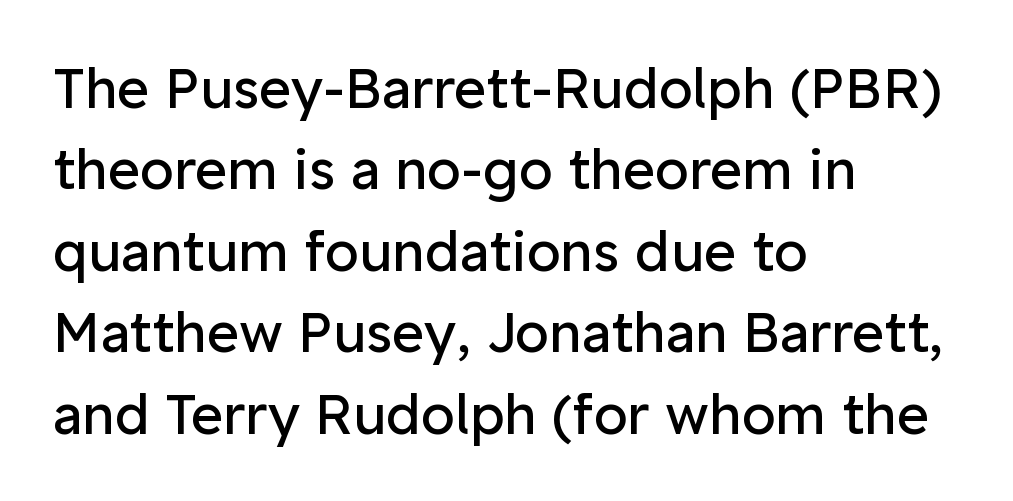
The image shows 55 px regular-weight sans-serif type, upright; set left-aligned, normal line spacing (1.48x), normal letter spacing, not underlined; low stroke contrast and a medium x-height.
